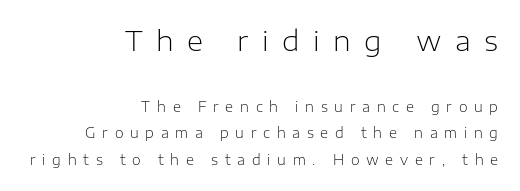
The image shows 28 px light sans-serif type, upright; set right-aligned, line spacing 1.88x, unusually wide letter spacing (+0.48 em), not underlined; the first (top) block is 2.0x larger; low stroke contrast and a medium x-height.
